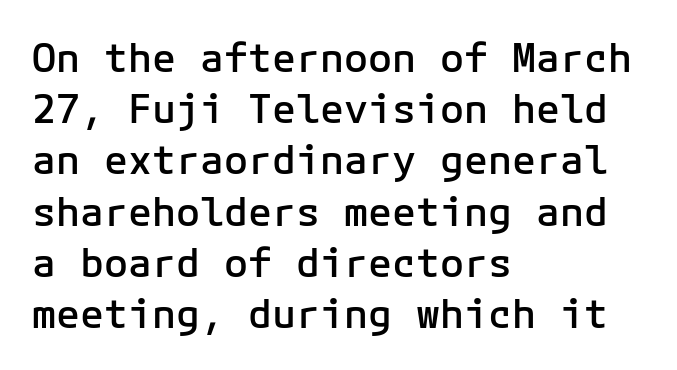
{"serif": "no", "italic": "no", "bold": "semi", "weight": "semibold", "width": "normal", "stroke_contrast": "low", "x_height": "medium", "monospaced": "yes", "underline": "no", "align": "left", "line_spacing": "normal", "line_spacing_ratio": 1.28, "letter_spacing": "normal", "letter_spacing_em": 0.0, "glyph_px": 40}
